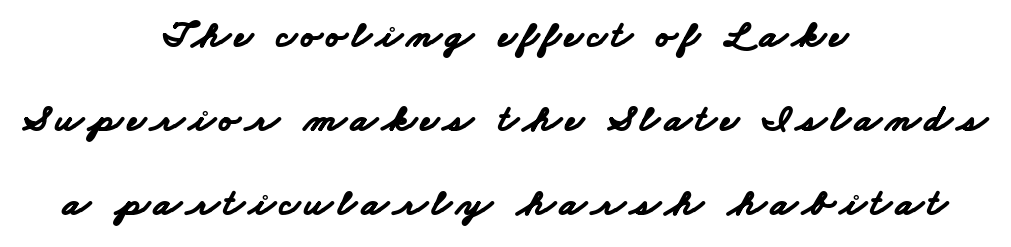
Descenders hang freely into open space. Compared with a flush-left layout, this one balances lines on the center instead. Stroke terminals: plain, sans-serif. The rendering uses natural spacing where letterforms have individual widths.
